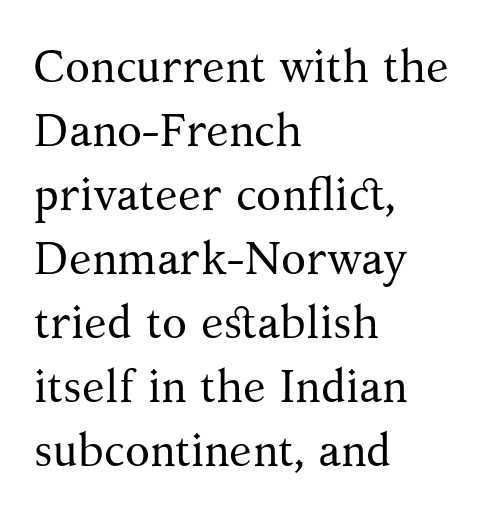
The image shows 46 px regular-weight serif type, upright; set left-aligned, normal line spacing (1.39x), normal letter spacing, not underlined; medium stroke contrast and a medium x-height.
